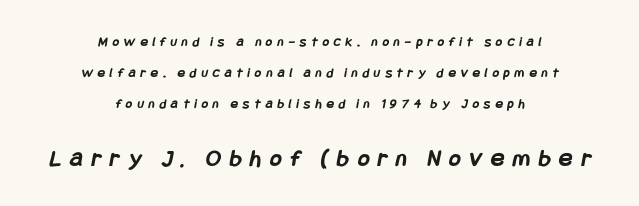
The image shows 25 px bold type; set centered, loose line spacing (2.2x), unusually wide letter spacing (+0.35 em), not underlined; the second (bottom) block is 1.79x larger.
